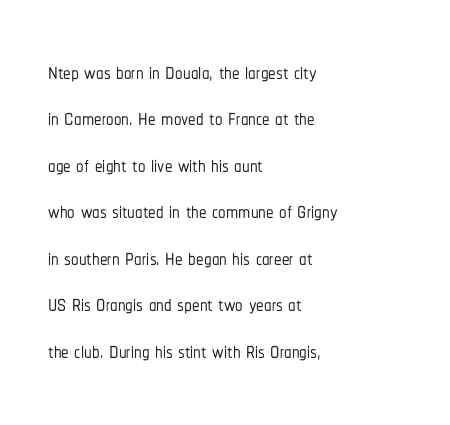
The image shows 30 px condensed sans-serif type, upright; set left-aligned, normal line spacing (1.55x), normal letter spacing, not underlined; low stroke contrast and a medium x-height.
